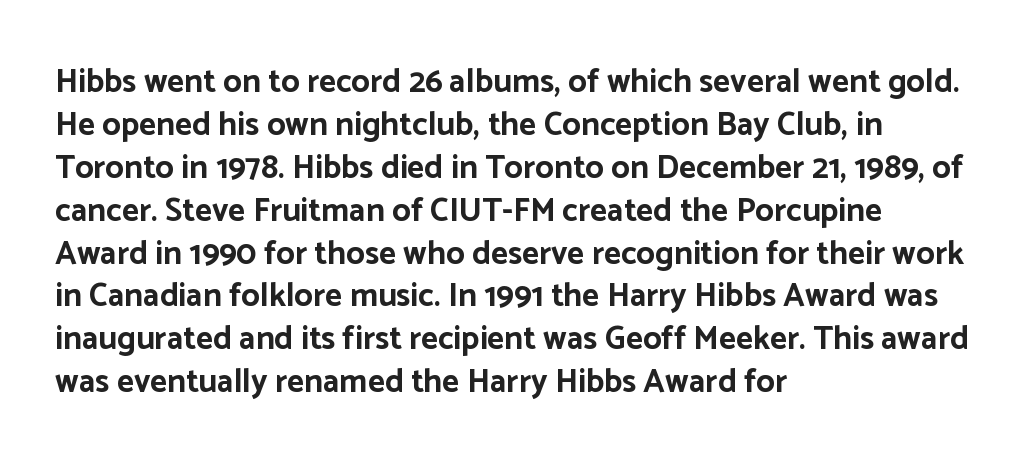
Layout note: lines flush left. Strokes here are thick enough to call this a true bold. The font family rendered here belongs to the sans-serif group. The area under the type is left untouched.
